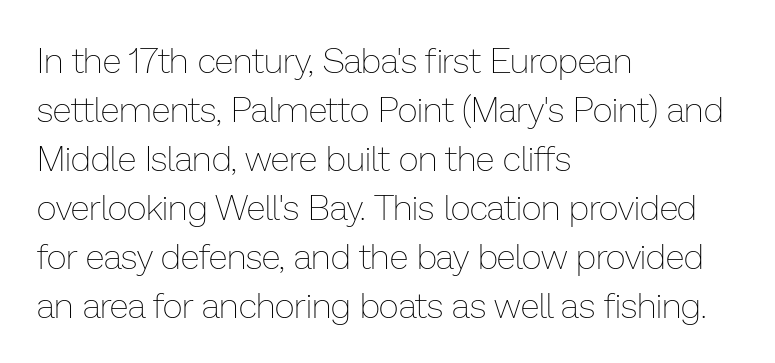
The typeface has the unassuming heft of standard copy or less. The gaps between neighbouring characters are ordinary and unremarkable. Looks like regular typesetting: each glyph gets only the width it needs. The gap between lines stays unmarked.
